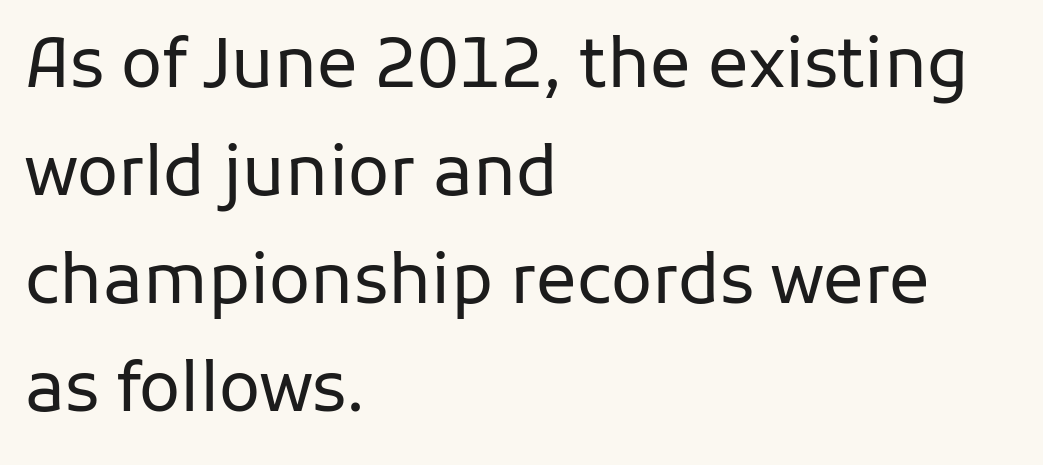
The block of text has a typical density, with ordinary space between rows. Tall strokes in this sample are plumb rather than angled. In terms of letterspacing, this is plain default setting. Line starts are locked; line ends wander. Note the varied advance widths — an 'i' is clearly narrower than an 'm'.
